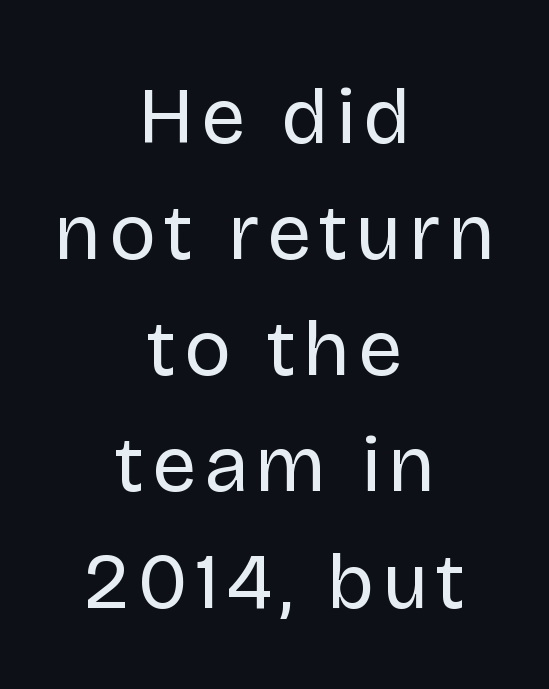
Summary of weight: not heavy and not bold. These lines stack symmetrically, like a column narrowing and widening about its center. No feet cap the strokes, marking this as sans-serif type. Interline gaps are of average width in this sample.
